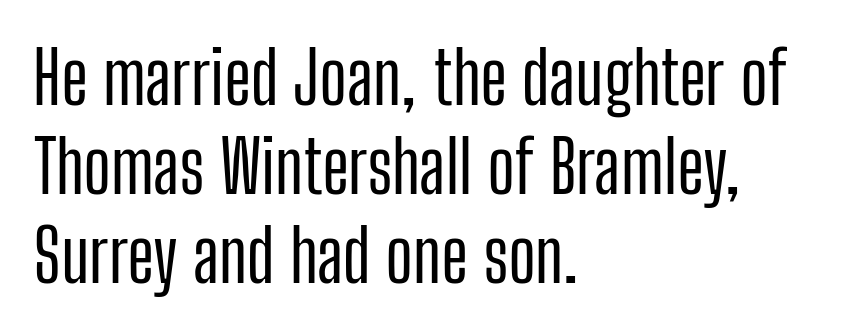
The image shows 73 px condensed sans-serif type, upright; set left-aligned, line spacing 1.22x, normal letter spacing, not underlined; low stroke contrast and a medium x-height.
